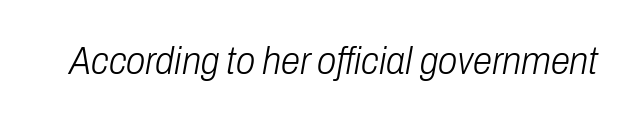
{"italic": "yes", "lean": "right", "slant_degrees": 10, "bold": "no", "weight": "light", "width": "condensed", "stroke_contrast": "low", "x_height": "medium", "monospaced": "no", "underline": "no", "letter_spacing": "normal", "letter_spacing_em": 0.0, "glyph_px": 39}
